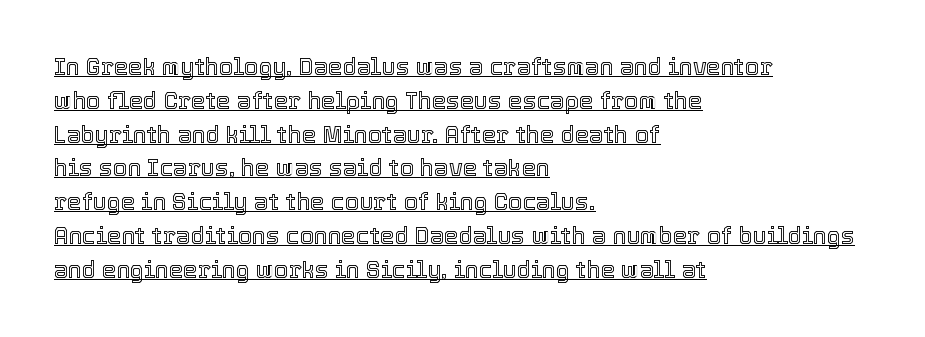
Q: Is the text italic (slanted)? A: No, it is upright.
Q: Is the text underlined? A: Yes.
Q: How is the paragraph aligned? A: Left-aligned.
Q: Is the spacing between letters normal or unusually wide? A: Normal.
Q: Is the spacing between lines tight, normal or loose? A: Normal.
